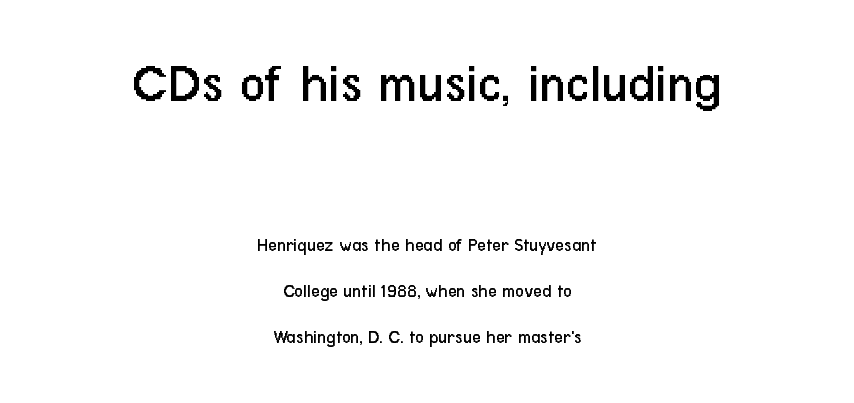
The image shows 56 px regular-weight, condensed sans-serif type, upright; set centered, loose line spacing (2.42x), normal letter spacing, not underlined; the first (top) block is 2.95x larger; low stroke contrast and a medium x-height.
